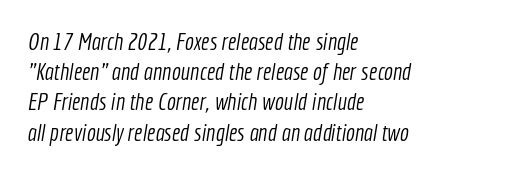
Q: Is the text bold? A: No.
Q: Is the text underlined? A: No.
Q: How is the paragraph aligned? A: Left-aligned.
Q: Is the spacing between letters normal or unusually wide? A: Normal.
Q: Is the spacing between lines tight, normal or loose? A: Normal.
